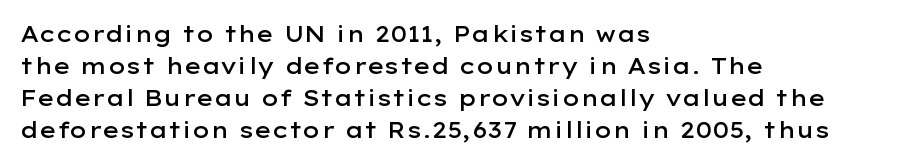
{"italic": "no", "bold": "semi", "underline": "no", "align": "left", "line_spacing": "normal", "line_spacing_ratio": 1.46, "letter_spacing": "normal", "letter_spacing_em": 0.0, "glyph_px": 22}
